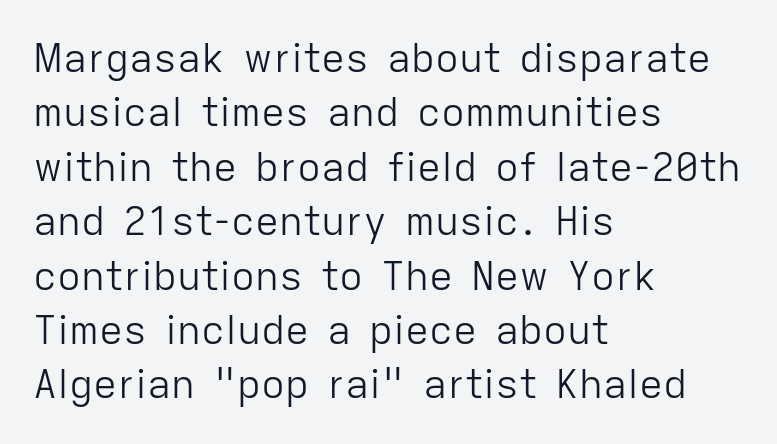
Q: Is the text bold? A: No.
Q: Is the text italic (slanted)? A: No, it is upright.
Q: Is the typeface a serif or a sans-serif typeface? A: Sans-serif.
Q: Is the text underlined? A: No.
Q: How is the paragraph aligned? A: Left-aligned.
Q: Is the spacing between letters normal or unusually wide? A: Normal.
Q: Is the spacing between lines tight, normal or loose? A: Normal.
Q: Width (condensed, normal, or wide)? A: Normal.
Q: Stroke contrast? A: Low.
Q: x-height? A: Medium.
Q: Monospaced? A: No.
